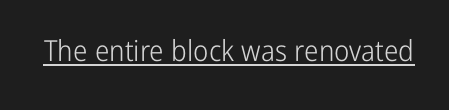
The image shows 29 px light, condensed sans-serif type, upright; set normal letter spacing, underlined; low stroke contrast and a medium x-height.
